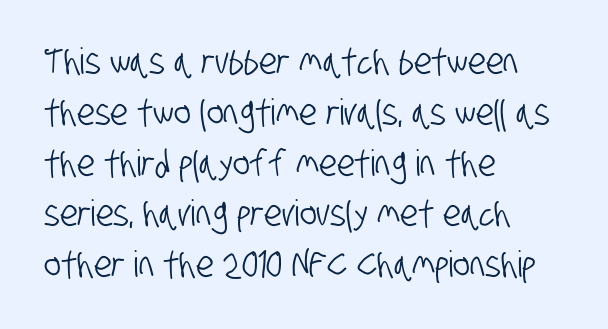
The image shows 36 px condensed sans-serif type; set left-aligned, normal line spacing (1.41x), normal letter spacing, not underlined; low stroke contrast and a large x-height.
